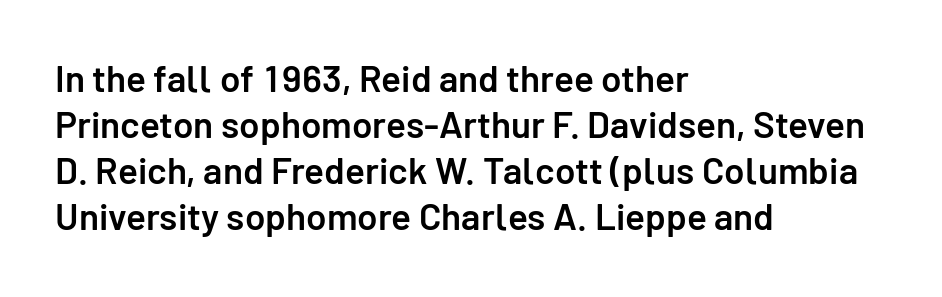
{"serif": "no", "italic": "no", "bold": "semi", "weight": "semibold", "width": "normal", "stroke_contrast": "low", "x_height": "medium", "monospaced": "no", "underline": "no", "align": "left", "line_spacing_ratio": 1.24, "letter_spacing": "normal", "letter_spacing_em": 0.0, "glyph_px": 37}
